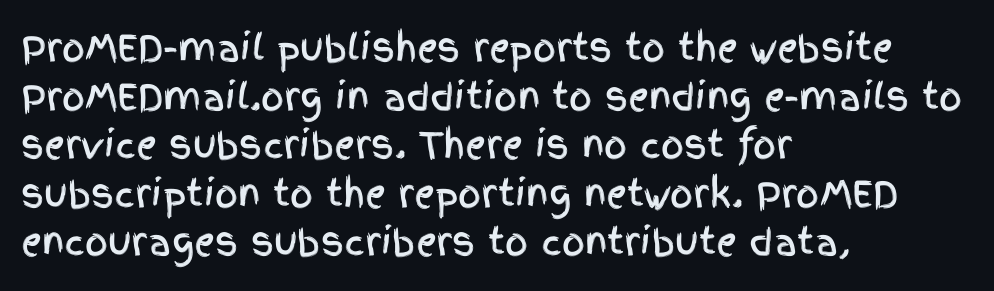
The image shows 36 px condensed sans-serif type, upright; set left-aligned, normal line spacing (1.35x), normal letter spacing, not underlined; a large x-height.
